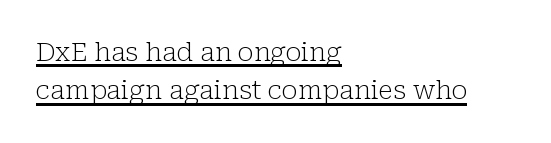
A roman cut, with each character standing at attention. The tracking reads as untouched default to a designer's eye. Reading down the column, the eye jumps a familiar distance to each next line. One-word summary of the alignment: left. No extra ink here — the face is not bold. Decoration check: the copy is underlined.
